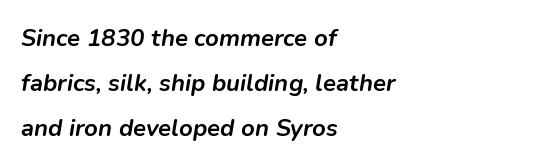
{"italic": "yes", "lean": "right", "slant_degrees": 9, "bold": "yes", "underline": "no", "align": "left", "line_spacing_ratio": 1.87, "letter_spacing": "normal", "letter_spacing_em": 0.0, "glyph_px": 24}
